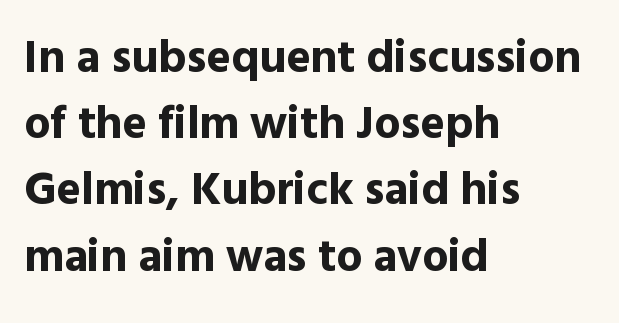
Nope, no serifs anywhere on these letters. The rendering keeps characters at their native spacing. This is the regular roman posture of the typeface. Horizontally, the lines are justified to the leading edge only. A clean baseline with only descenders dipping below it. Notice how thick the strokes are: this is what a full bold looks like.
